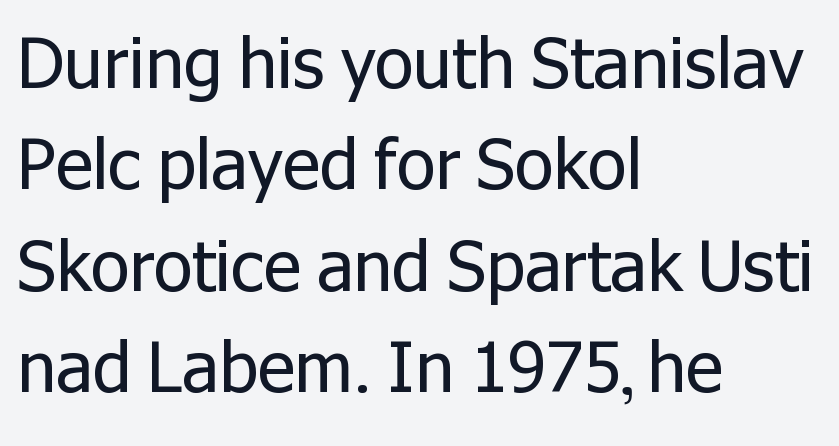
{"serif": "no", "italic": "no", "bold": "no", "weight": "regular", "width": "normal", "stroke_contrast": "low", "x_height": "medium", "monospaced": "no", "underline": "no", "align": "left", "line_spacing": "normal", "line_spacing_ratio": 1.45, "letter_spacing": "normal", "letter_spacing_em": 0.0, "glyph_px": 70}
